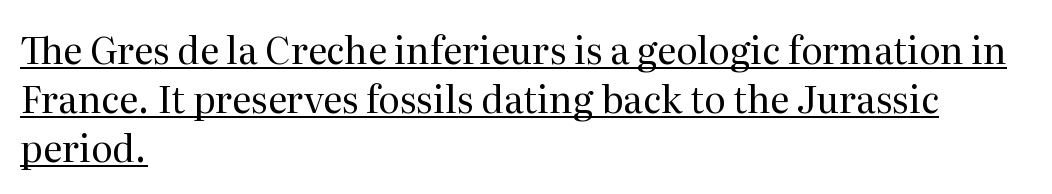
{"serif": "yes", "italic": "no", "bold": "no", "weight": "regular", "width": "normal", "stroke_contrast": "medium", "x_height": "medium", "monospaced": "no", "underline": "yes", "align": "left", "line_spacing": "normal", "line_spacing_ratio": 1.32, "letter_spacing": "normal", "letter_spacing_em": 0.0, "glyph_px": 37}
